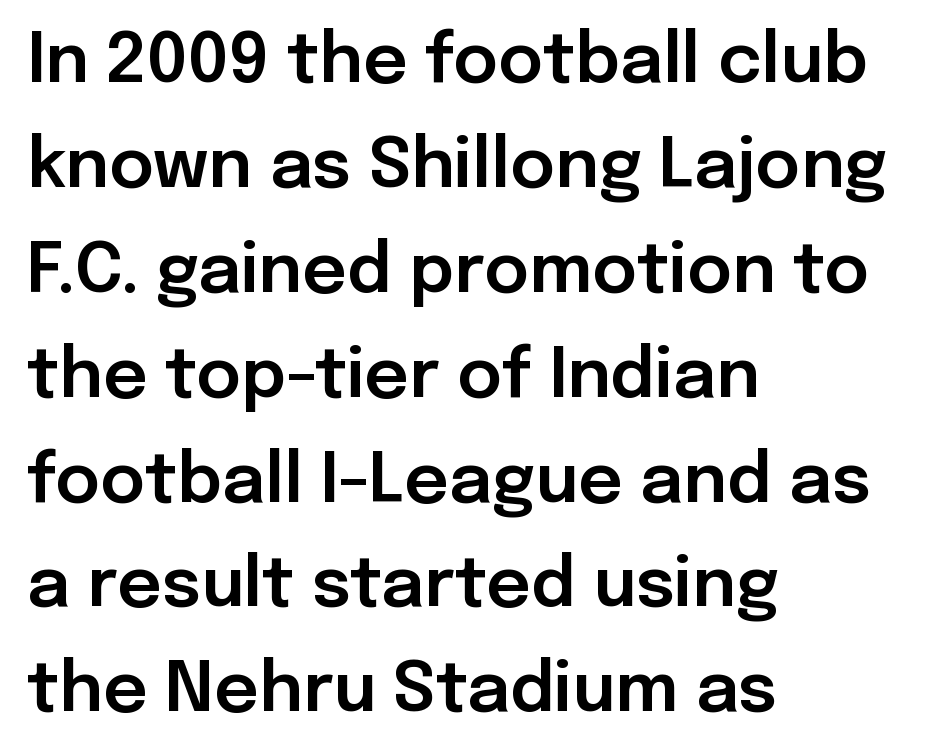
{"serif": "no", "italic": "no", "width": "normal", "stroke_contrast": "low", "x_height": "medium", "monospaced": "no", "underline": "no", "align": "left", "line_spacing": "normal", "line_spacing_ratio": 1.52, "letter_spacing": "normal", "letter_spacing_em": 0.0, "glyph_px": 69}
